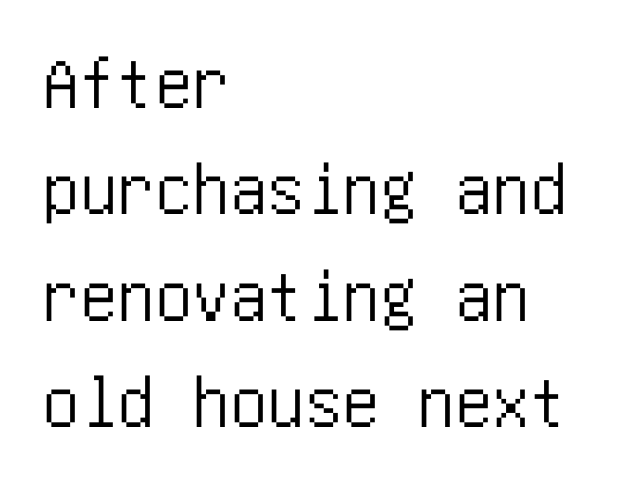
The specimen reads as upright at a glance. No extra tracking has been applied to these lines. In terms of leading, this rendering sits right in the middle. Line starts are locked; line ends wander. Nope, no serifs anywhere on these letters. The specimen omits any rule beneath the text block's lines.
